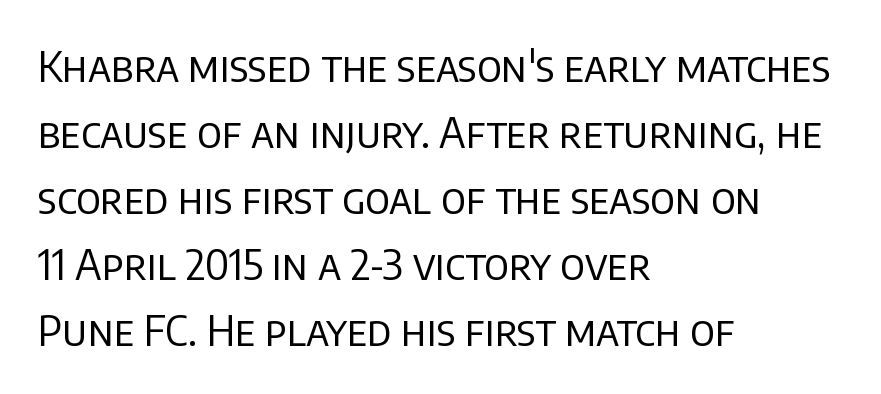
{"serif": "no", "italic": "no", "bold": "no", "weight": "regular", "width": "normal", "stroke_contrast": "low", "x_height": "large", "monospaced": "no", "underline": "no", "align": "left", "line_spacing": "normal", "line_spacing_ratio": 1.57, "letter_spacing": "normal", "letter_spacing_em": 0.0, "glyph_px": 42}
